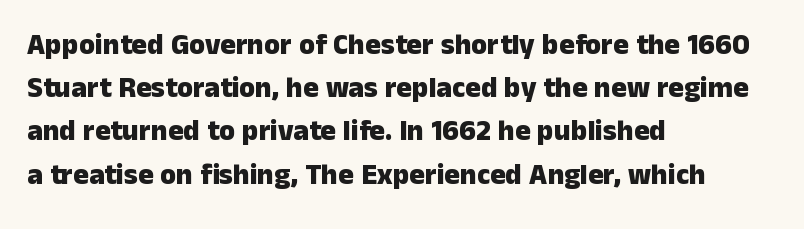
{"serif": "no", "italic": "no", "bold": "yes", "weight": "heavy", "width": "normal", "stroke_contrast": "low", "x_height": "medium", "monospaced": "no", "underline": "no", "align": "left", "line_spacing": "normal", "line_spacing_ratio": 1.49, "letter_spacing": "normal", "letter_spacing_em": 0.0, "glyph_px": 29}
